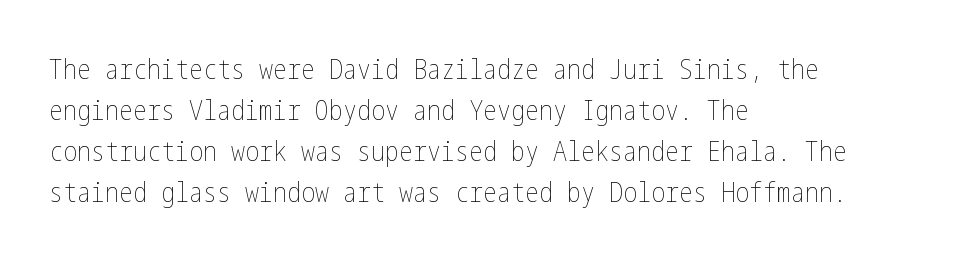
Q: Is the text bold? A: No.
Q: Is the text italic (slanted)? A: No, it is upright.
Q: Is the text underlined? A: No.
Q: How is the paragraph aligned? A: Left-aligned.
Q: Is the spacing between letters normal or unusually wide? A: Normal.
Q: Is the spacing between lines tight, normal or loose? A: Normal.
Q: Width (condensed, normal, or wide)? A: Condensed.
Q: Stroke contrast? A: Low.
Q: x-height? A: Medium.
